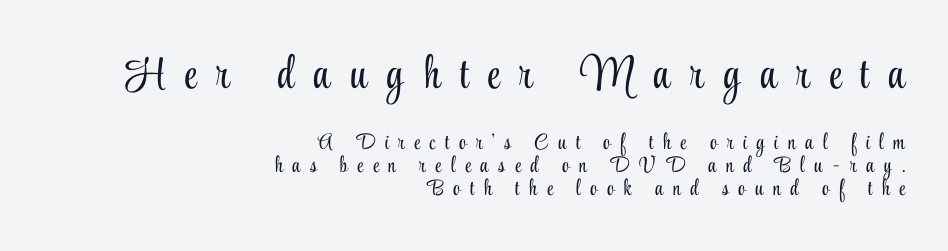
The image shows 45 px light, condensed serif type; set right-aligned, tight line spacing (1.06x), unusually wide letter spacing (+0.44 em), not underlined; the first (top) block is 2.05x larger; low stroke contrast and a small x-height.
